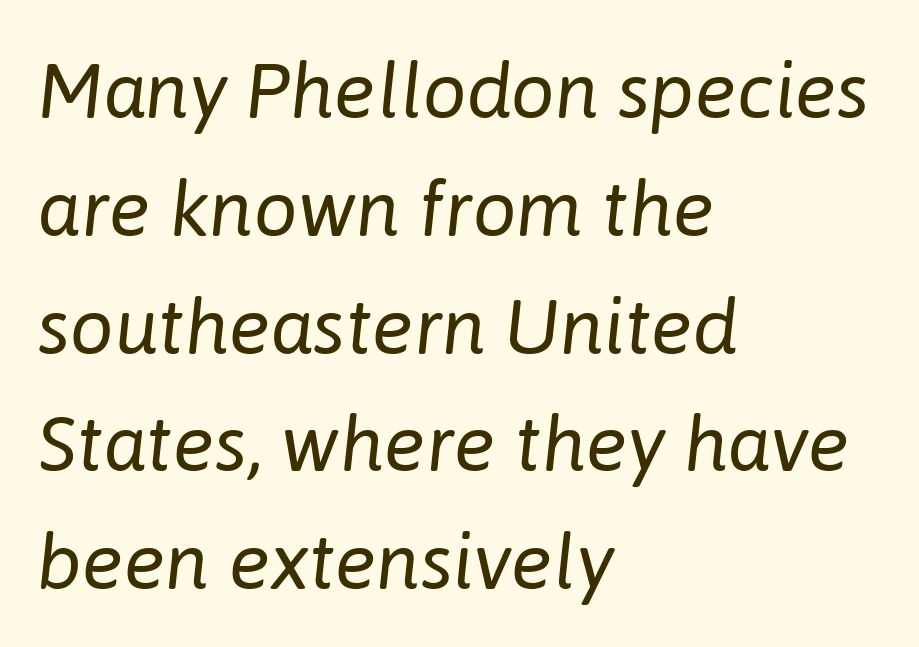
{"italic": "yes", "lean": "right", "slant_degrees": 6, "bold": "no", "weight": "regular", "width": "normal", "stroke_contrast": "low", "x_height": "medium", "monospaced": "no", "underline": "no", "align": "left", "line_spacing": "normal", "line_spacing_ratio": 1.51, "letter_spacing": "normal", "letter_spacing_em": 0.0, "glyph_px": 78}
